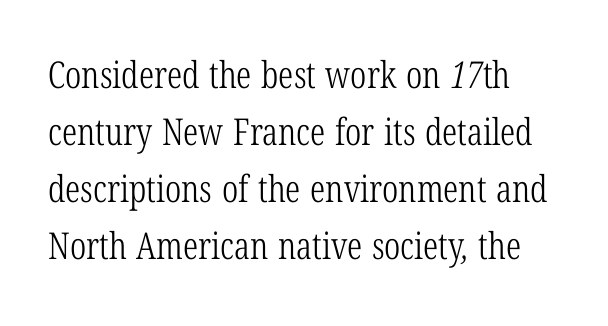
The image shows 37 px light, condensed serif type; set normal line spacing (1.54x), normal letter spacing, not underlined; low stroke contrast and a medium x-height.
